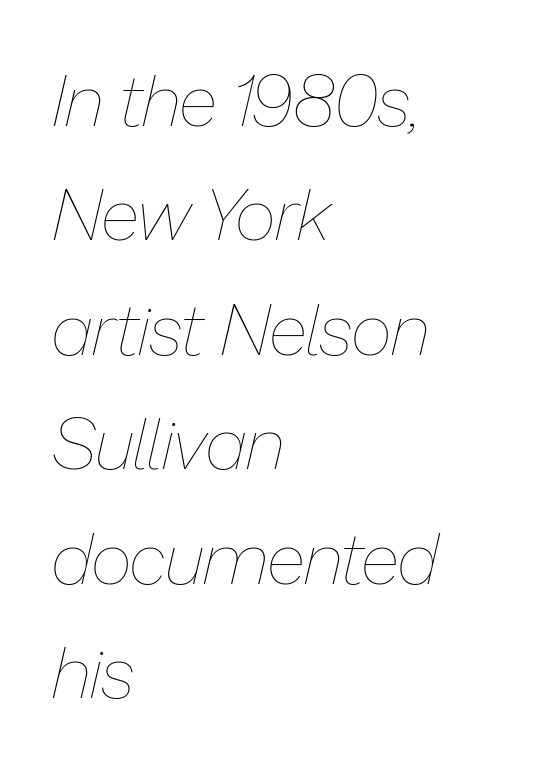
Q: Is the text bold? A: No.
Q: Is the text italic (slanted)? A: Yes, it leans right by about 13 degrees.
Q: Is the text underlined? A: No.
Q: How is the paragraph aligned? A: Left-aligned.
Q: Is the spacing between letters normal or unusually wide? A: Normal.
Q: Is the spacing between lines tight, normal or loose? A: Normal.
Q: Width (condensed, normal, or wide)? A: Normal.
Q: Stroke contrast? A: Low.
Q: x-height? A: Medium.
Q: Monospaced? A: No.
